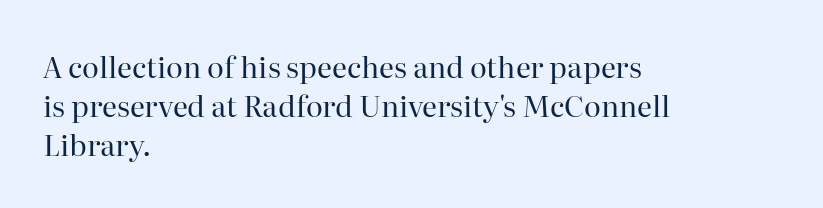
The image shows 29 px regular-weight serif type, upright; set left-aligned, normal line spacing (1.34x), normal letter spacing, not underlined; high stroke contrast and a medium x-height.
